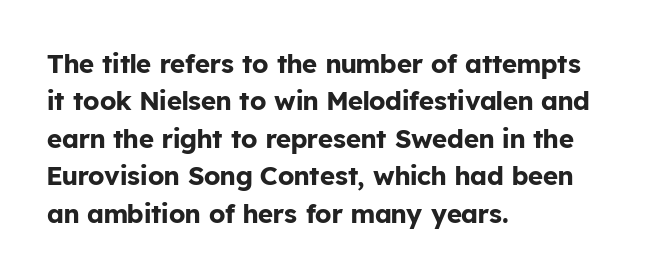
When letters stand straight like this, we call the style roman or upright. A clean baseline with only descenders dipping below it. Horizontally, the lines are justified to the leading edge only. Is there much room between lines? A standard amount, neither cramped nor airy.
